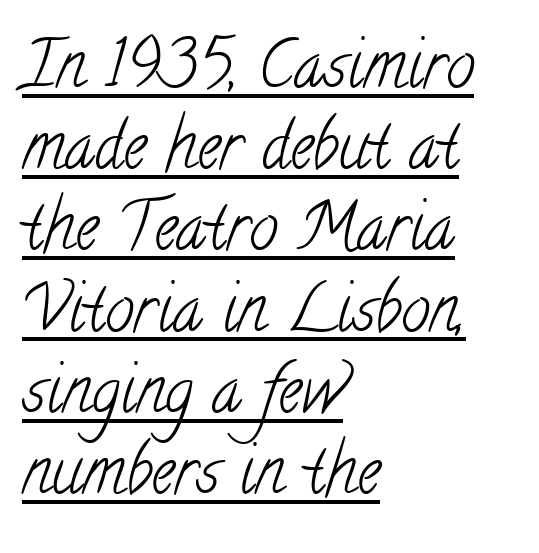
The characters are drawn with everyday or finer stroke widths. The horizontal fit of the characters is conventional and even. Regular leading. Here the designer chose a conventional face with non-uniform glyph widths. The rendered words wear a rule along their underside. Serif or sans? Serif — the stroke terminals have little feet.
